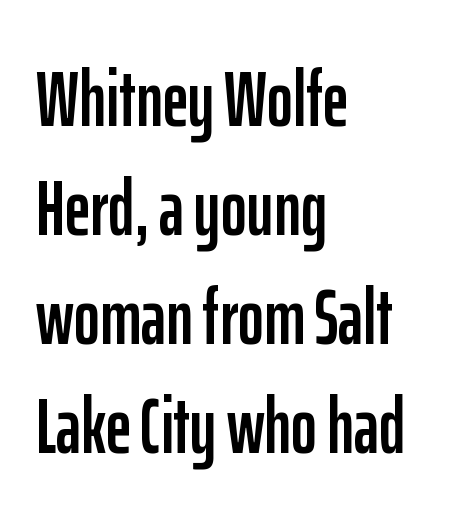
{"serif": "no", "italic": "no", "width": "condensed", "stroke_contrast": "low", "x_height": "medium", "monospaced": "no", "underline": "no", "align": "left", "line_spacing": "normal", "line_spacing_ratio": 1.38, "letter_spacing": "normal", "letter_spacing_em": 0.0, "glyph_px": 79}
